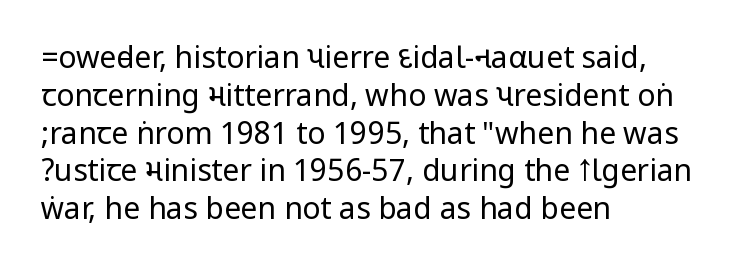
Q: Is the text bold? A: No.
Q: Is the text italic (slanted)? A: No, it is upright.
Q: Is the typeface a serif or a sans-serif typeface? A: Sans-serif.
Q: Is the text underlined? A: No.
Q: How is the paragraph aligned? A: Left-aligned.
Q: Is the spacing between letters normal or unusually wide? A: Normal.
Q: Is the spacing between lines tight, normal or loose? A: Normal.
Q: Width (condensed, normal, or wide)? A: Condensed.
Q: Stroke contrast? A: Low.
